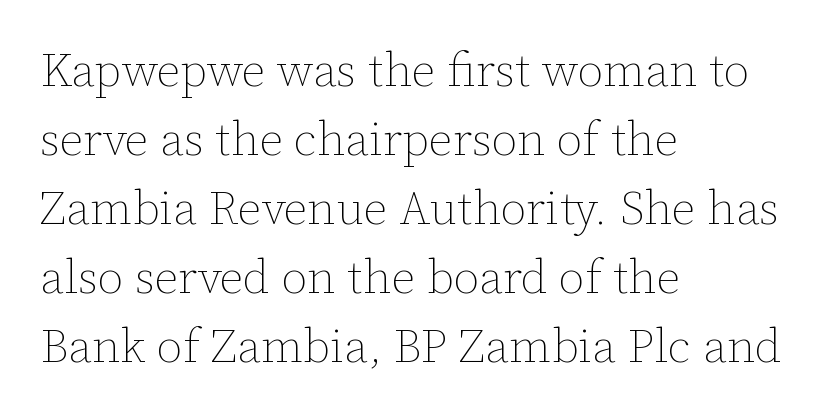
{"italic": "no", "bold": "no", "weight": "thin", "width": "normal", "stroke_contrast": "low", "x_height": "medium", "monospaced": "no", "underline": "no", "align": "left", "line_spacing": "normal", "line_spacing_ratio": 1.47, "letter_spacing": "normal", "letter_spacing_em": 0.0, "glyph_px": 47}
